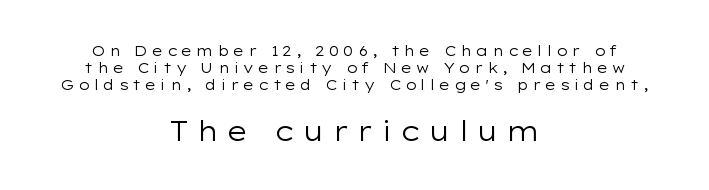
Posture: upright roman. Words float on clear page, feet unadorned. One-word summary of the alignment: center. Character size in the trailing block exceeds that of the leading block. The line texture is sparse and dotted thanks to wide tracking.
